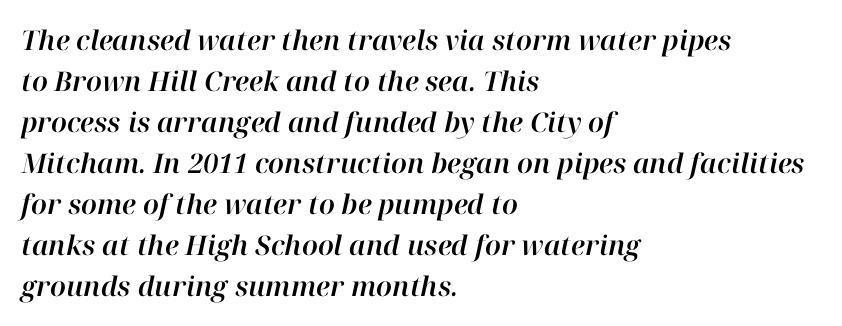
{"italic": "yes", "lean": "right", "slant_degrees": 12, "underline": "no", "align": "left", "line_spacing": "normal", "line_spacing_ratio": 1.52, "letter_spacing": "normal", "letter_spacing_em": 0.0, "glyph_px": 27}
